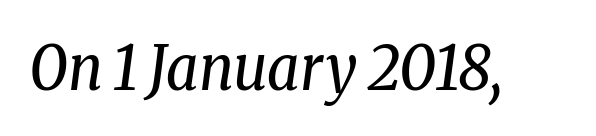
The image shows 62 px regular-weight, condensed serif type, italic (leaning right); set normal letter spacing, not underlined; low stroke contrast and a medium x-height.
